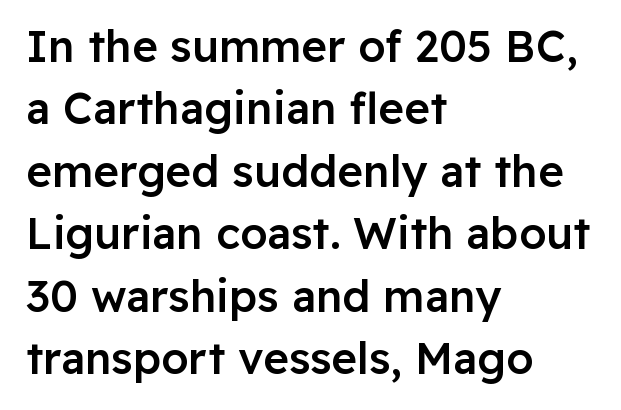
The image shows 44 px semibold sans-serif type, upright; set left-aligned, normal line spacing (1.42x), normal letter spacing, not underlined; low stroke contrast and a medium x-height.
